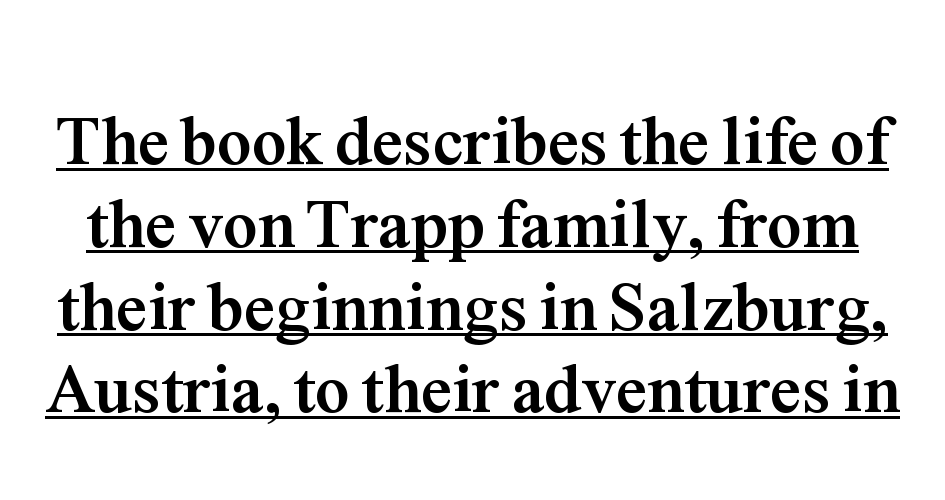
Q: Is the text bold? A: Yes.
Q: Is the text italic (slanted)? A: No, it is upright.
Q: Is the typeface a serif or a sans-serif typeface? A: Serif.
Q: Is the text underlined? A: Yes.
Q: Is the spacing between letters normal or unusually wide? A: Normal.
Q: Width (condensed, normal, or wide)? A: Normal.
Q: Stroke contrast? A: Medium.
Q: x-height? A: Medium.
Q: Monospaced? A: No.
